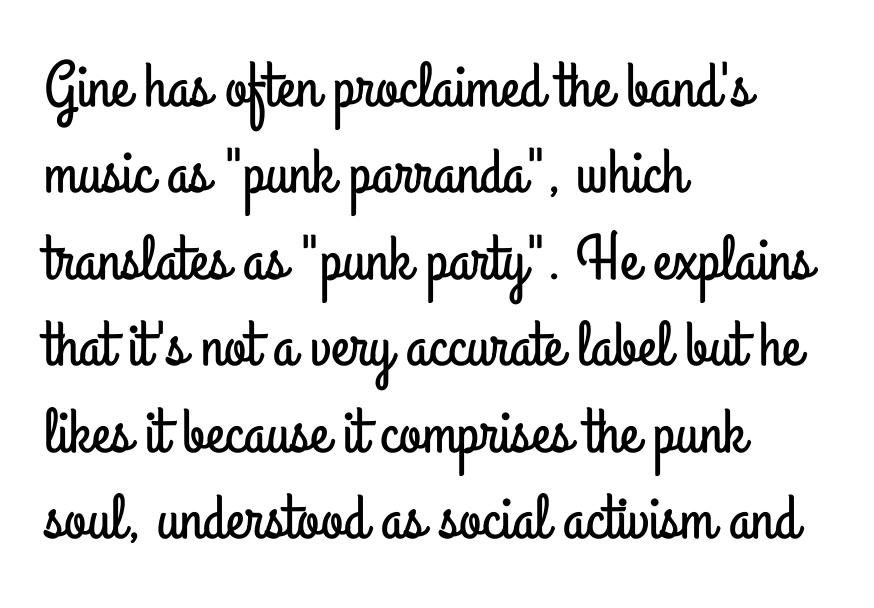
{"serif": "no", "italic": "no", "width": "condensed", "stroke_contrast": "low", "x_height": "small", "monospaced": "no", "underline": "no", "align": "left", "line_spacing": "normal", "line_spacing_ratio": 1.35, "letter_spacing": "normal", "letter_spacing_em": 0.0, "glyph_px": 64}
